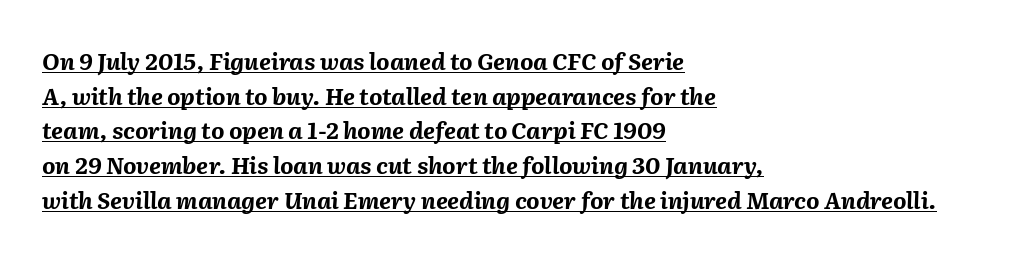
Q: Is the text bold? A: Yes.
Q: Is the text italic (slanted)? A: Yes, it leans right by about 2 degrees.
Q: Is the text underlined? A: Yes.
Q: How is the paragraph aligned? A: Left-aligned.
Q: Is the spacing between letters normal or unusually wide? A: Normal.
Q: Is the spacing between lines tight, normal or loose? A: Normal.
